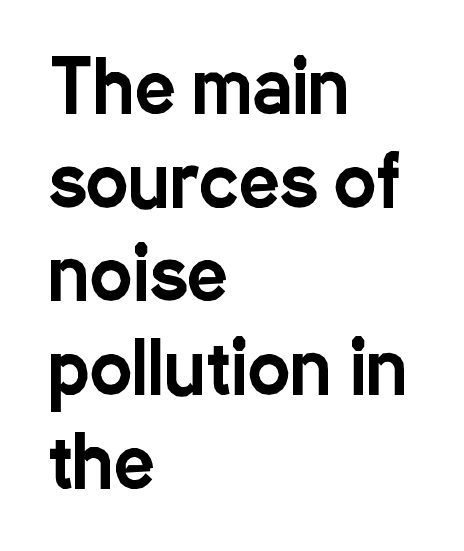
Q: Is the text italic (slanted)? A: No, it is upright.
Q: Is the typeface a serif or a sans-serif typeface? A: Sans-serif.
Q: Is the text underlined? A: No.
Q: How is the paragraph aligned? A: Left-aligned.
Q: Is the spacing between letters normal or unusually wide? A: Normal.
Q: Is the spacing between lines tight, normal or loose? A: Normal.
Q: Width (condensed, normal, or wide)? A: Condensed.
Q: Stroke contrast? A: Low.
Q: x-height? A: Medium.
Q: Monospaced? A: No.
